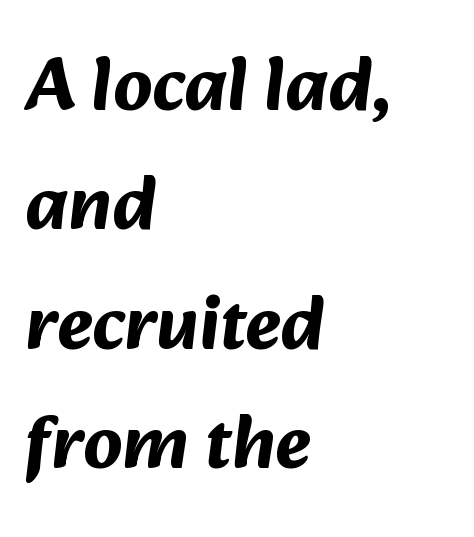
Compared with an ordinary text face, these strokes are far heavier — a full bold. The line texture is even and compact thanks to regular tracking. Think of a printed novel: that variable character pitch is what you see here. The compositor pushed each line to the left boundary. Honestly, there is no underline to notice here at all.
